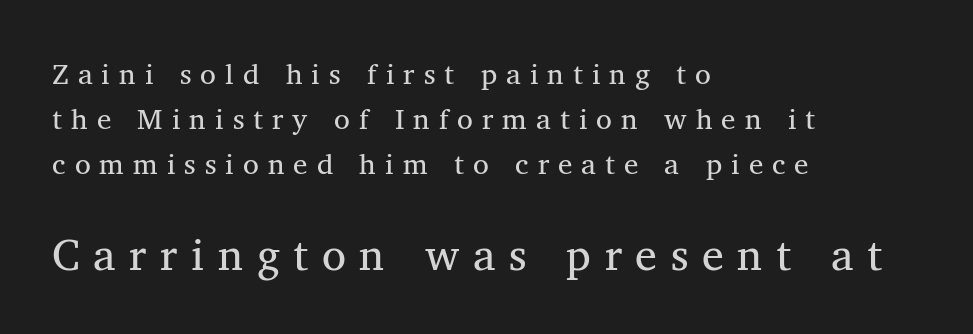
Q: Is the text bold? A: No.
Q: Is the text italic (slanted)? A: No, it is upright.
Q: Is the typeface a serif or a sans-serif typeface? A: Serif.
Q: Is the text underlined? A: No.
Q: How is the paragraph aligned? A: Left-aligned.
Q: Is the spacing between letters normal or unusually wide? A: Unusually wide.
Q: Is the spacing between lines tight, normal or loose? A: Normal.
Q: Which block of text is set in a larger size, the first (top) or the second (bottom)? A: The second (bottom) one.
Q: Width (condensed, normal, or wide)? A: Normal.
Q: Stroke contrast? A: Medium.
Q: x-height? A: Medium.
Q: Monospaced? A: No.
